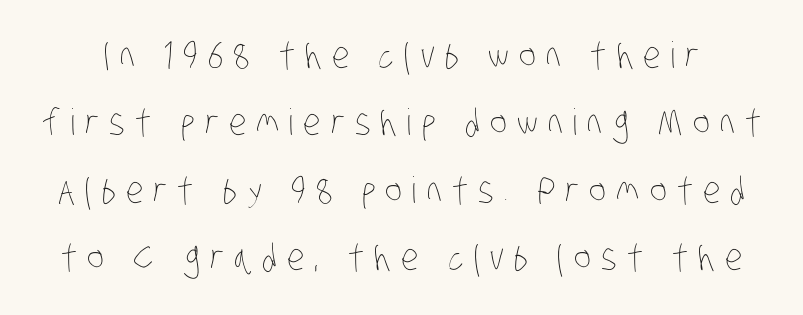
Weight: in the light-to-regular range. Display-style spreading of the glyphs; the letterfit is very open. The gap between lines stays unmarked. The letters advance in unequal steps, a hallmark of proportional type.
